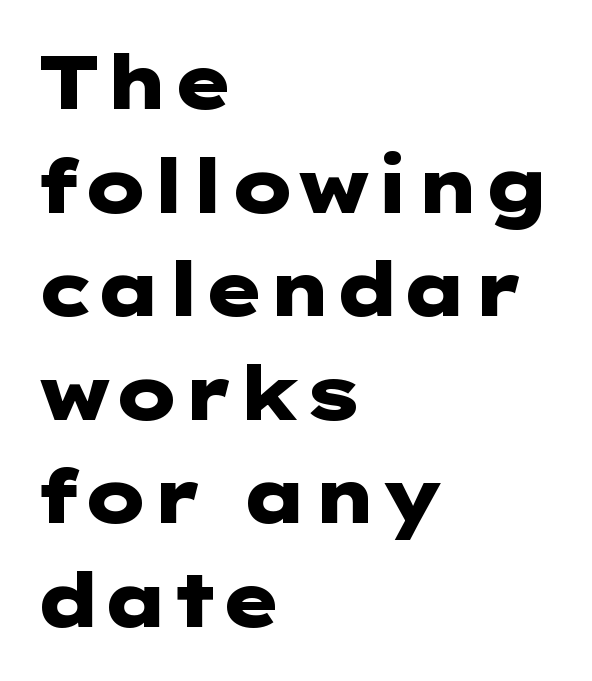
{"serif": "no", "italic": "no", "bold": "yes", "weight": "heavy", "width": "wide", "stroke_contrast": "low", "x_height": "medium", "underline": "no", "align": "left", "line_spacing": "normal", "line_spacing_ratio": 1.4, "letter_spacing": "normal", "letter_spacing_em": 0.0, "glyph_px": 74}
